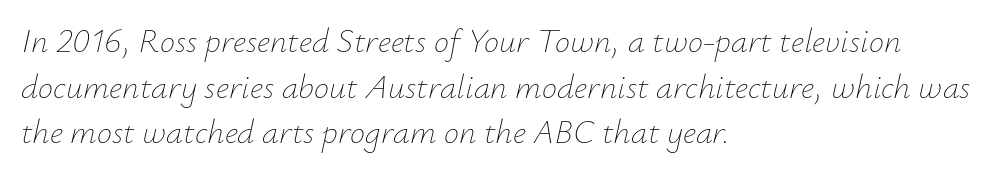
Q: Is the text bold? A: No.
Q: Is the text italic (slanted)? A: Yes, it leans right by about 12 degrees.
Q: Is the text underlined? A: No.
Q: How is the paragraph aligned? A: Left-aligned.
Q: Is the spacing between letters normal or unusually wide? A: Normal.
Q: Is the spacing between lines tight, normal or loose? A: Normal.
Q: Width (condensed, normal, or wide)? A: Normal.
Q: Stroke contrast? A: Low.
Q: x-height? A: Small.
Q: Monospaced? A: No.
